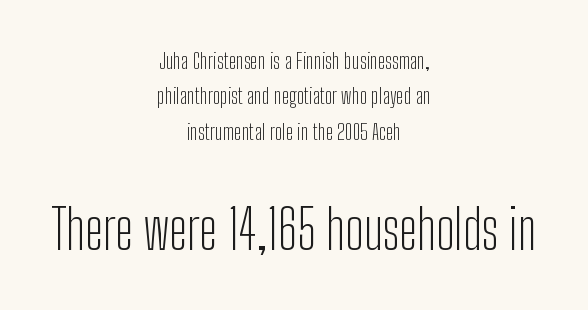
{"serif": "no", "italic": "no", "bold": "no", "weight": "light", "width": "condensed", "stroke_contrast": "low", "x_height": "medium", "monospaced": "no", "underline": "no", "align": "center", "line_spacing": "normal", "line_spacing_ratio": 1.61, "letter_spacing": "normal", "letter_spacing_em": 0.0, "larger_block": "second", "size_ratio": 2.45, "glyph_px": 54}
